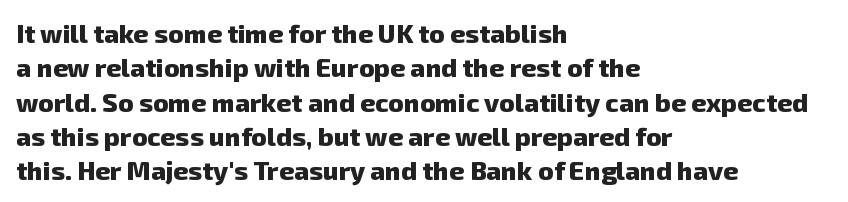
The image shows 26 px bold type; set left-aligned, normal line spacing (1.32x), normal letter spacing, not underlined.
